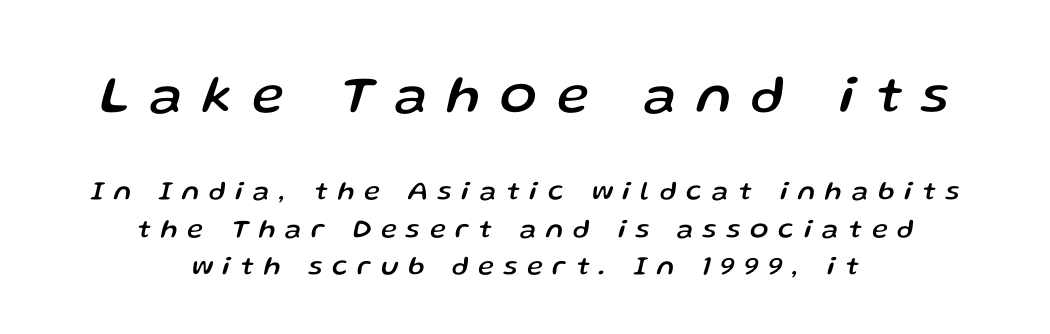
{"italic": "yes", "lean": "right", "slant_degrees": 13, "width": "normal", "stroke_contrast": "low", "x_height": "medium", "monospaced": "no", "underline": "no", "align": "center", "line_spacing": "normal", "line_spacing_ratio": 1.4, "letter_spacing": "wide", "letter_spacing_em": 0.37, "larger_block": "first", "size_ratio": 2.0, "glyph_px": 54}
